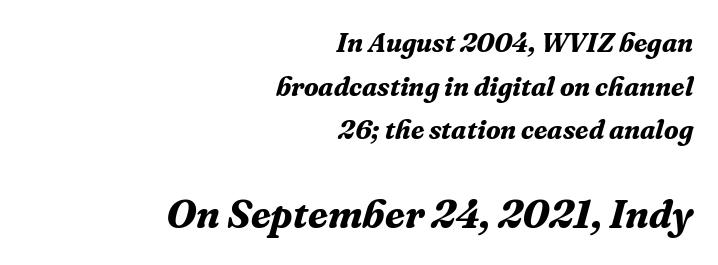
These lines keep a tight, regular rhythm from letter to letter. Does the bottom block carry the larger type? Yes, it does. The glyphs are unaccompanied by any horizontal stroke below them. The rendering uses natural spacing where letterforms have individual widths. Every letter is thick-stroked: bold, no question.
